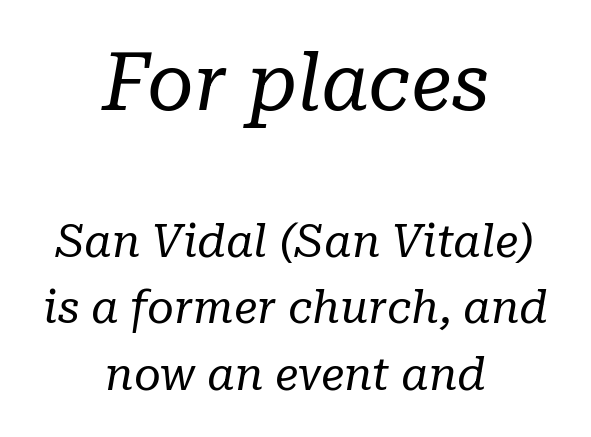
{"serif": "yes", "italic": "yes", "lean": "right", "slant_degrees": 10, "bold": "no", "weight": "regular", "width": "normal", "stroke_contrast": "low", "x_height": "medium", "monospaced": "no", "underline": "no", "align": "center", "line_spacing": "normal", "line_spacing_ratio": 1.44, "letter_spacing": "normal", "letter_spacing_em": 0.0, "larger_block": "first", "size_ratio": 1.74, "glyph_px": 80}
